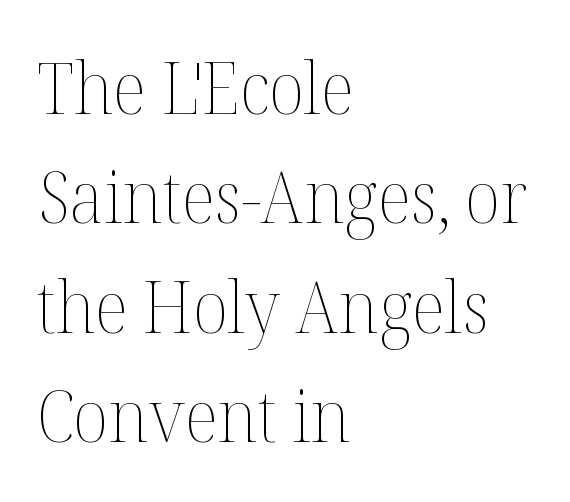
Is there any slant? The stems are plumb. Line starts are locked; line ends wander. On a weight scale, this lands at 450 or below. Quick note: underline off.
